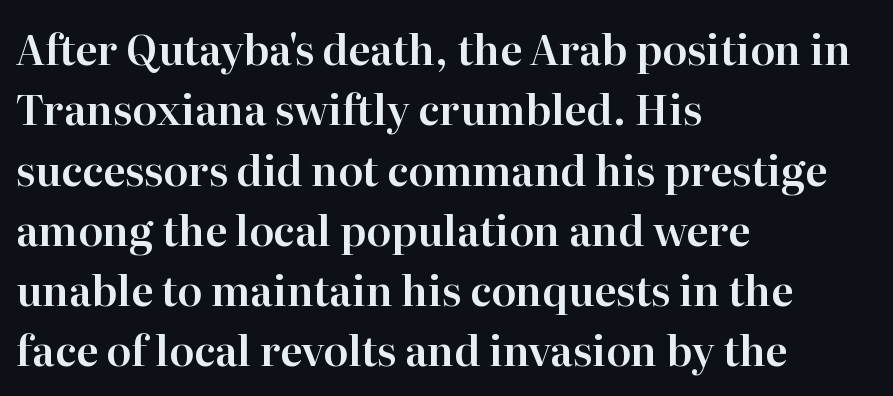
Each row of text sits above clean, open space. Where is the straight margin? On the left. A typesetter would label this face a serif. Caption: standard tracking, unaltered.
